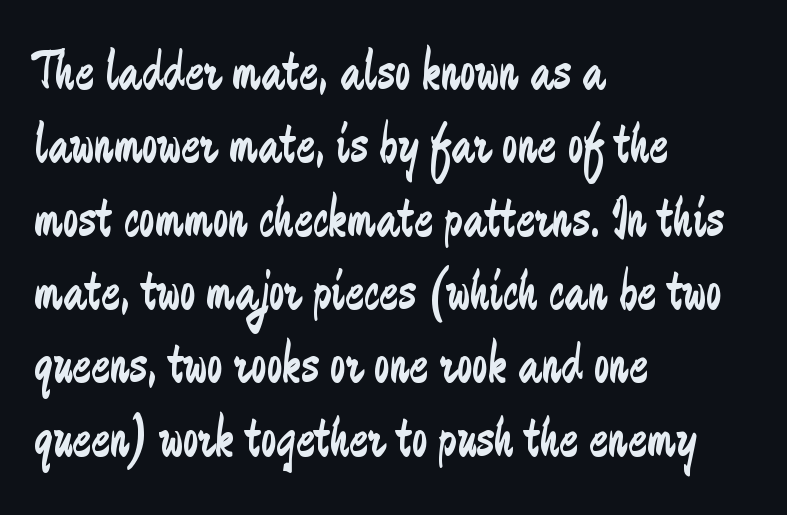
The image shows 56 px regular-weight, condensed sans-serif type; set left-aligned, normal line spacing (1.31x), normal letter spacing, not underlined; low stroke contrast and a small x-height.
